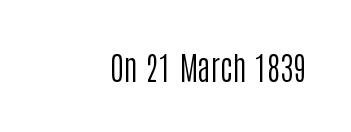
Is the type heavy? It reads as light-to-regular instead. Nope, not italic — everything's standing straight. No feet cap the strokes, marking this as sans-serif type. Words appear dense and cohesive because spacing is normal. Looks like regular typesetting: each glyph gets only the width it needs.
